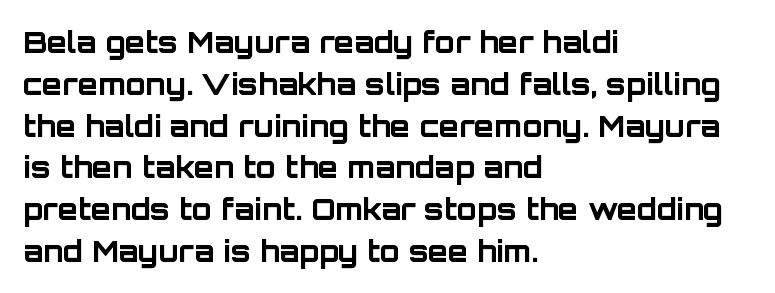
{"serif": "no", "italic": "no", "bold": "yes", "weight": "bold", "width": "normal", "stroke_contrast": "low", "x_height": "large", "monospaced": "no", "underline": "no", "align": "left", "line_spacing": "normal", "line_spacing_ratio": 1.44, "letter_spacing": "normal", "letter_spacing_em": 0.0, "glyph_px": 29}
